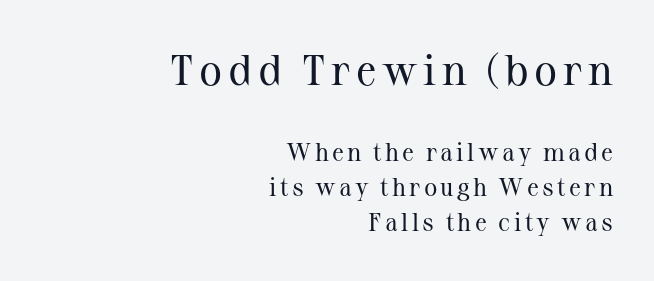
{"serif": "yes", "italic": "no", "bold": "no", "weight": "regular", "width": "normal", "stroke_contrast": "medium", "x_height": "medium", "monospaced": "no", "underline": "no", "align": "right", "line_spacing": "normal", "line_spacing_ratio": 1.39, "larger_block": "first", "size_ratio": 1.72, "glyph_px": 43}
